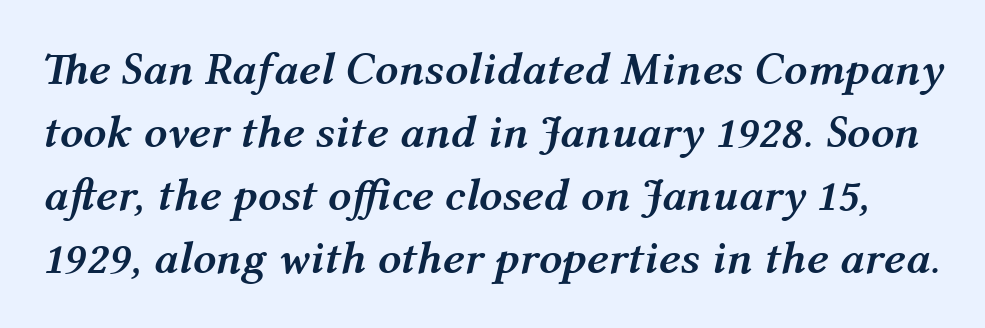
The image shows 46 px semibold type, italic (leaning right); set normal line spacing (1.37x), normal letter spacing, not underlined; medium stroke contrast and a medium x-height.
